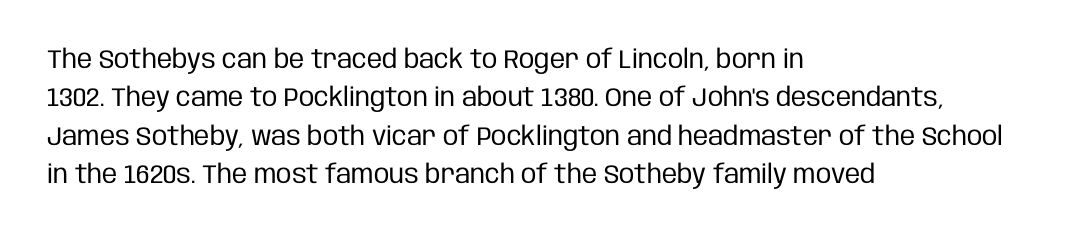
Q: Is the text bold? A: No.
Q: Is the text italic (slanted)? A: No, it is upright.
Q: Is the text underlined? A: No.
Q: How is the paragraph aligned? A: Left-aligned.
Q: Is the spacing between letters normal or unusually wide? A: Normal.
Q: Is the spacing between lines tight, normal or loose? A: Normal.
